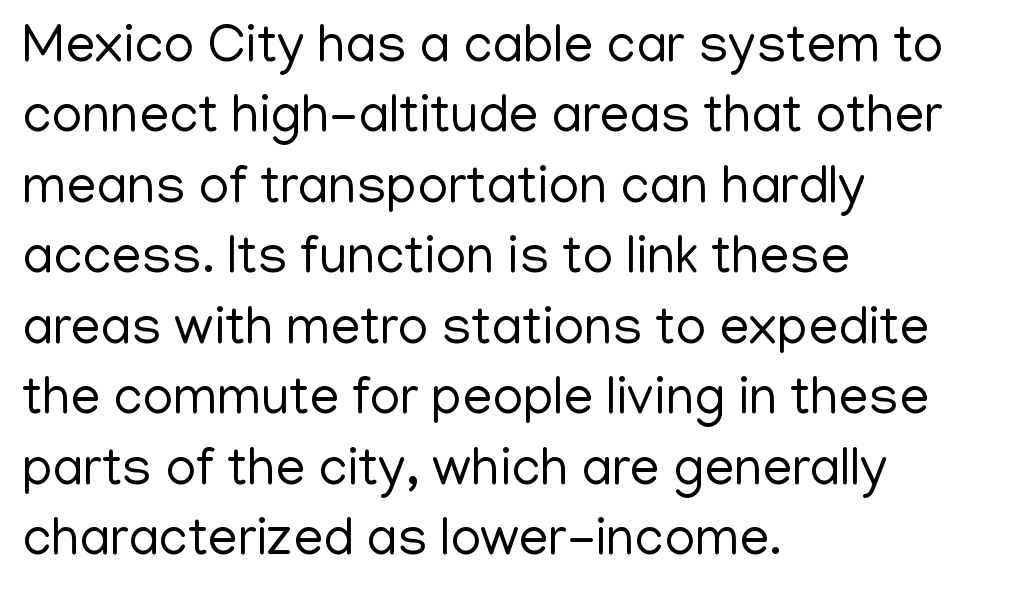
The image shows 53 px regular-weight sans-serif type, upright; set left-aligned, normal line spacing (1.33x), normal letter spacing, not underlined; low stroke contrast and a medium x-height.
